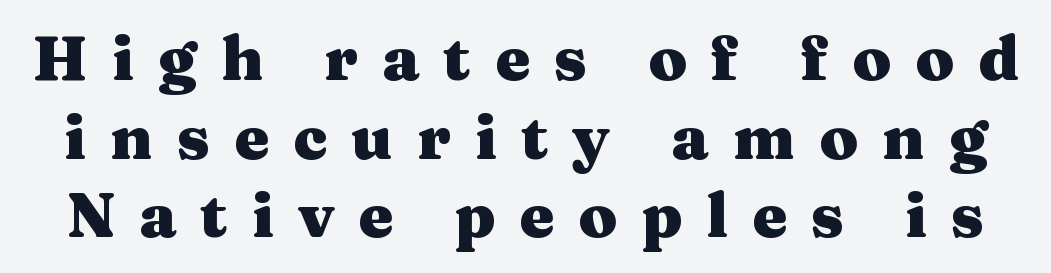
{"serif": "yes", "italic": "no", "bold": "yes", "weight": "heavy", "width": "wide", "stroke_contrast": "medium", "x_height": "medium", "monospaced": "no", "underline": "no", "line_spacing": "normal", "line_spacing_ratio": 1.27, "letter_spacing": "wide", "letter_spacing_em": 0.39, "glyph_px": 62}
